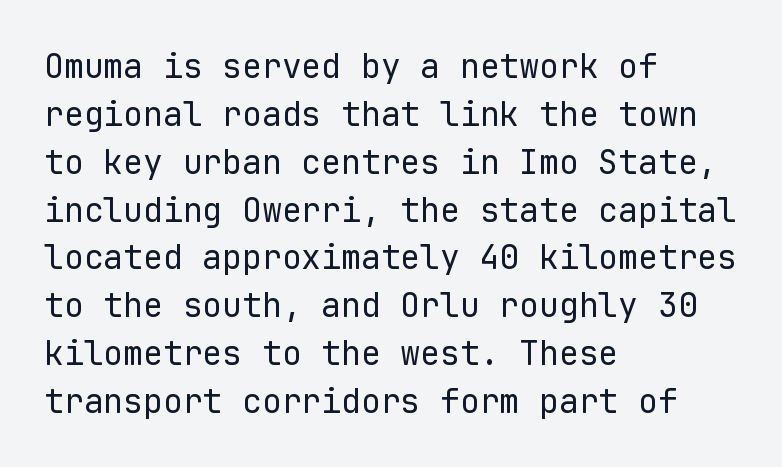
On a weight scale, this lands at 450 or below. Notice how the passage keeps a crisp vertical edge on the left only. Is there any slant? The stems are plumb. Is this a fixed-width face? Yes — each glyph sits in an identical cell. Letterform terminals end flat and unadorned throughout the passage.
